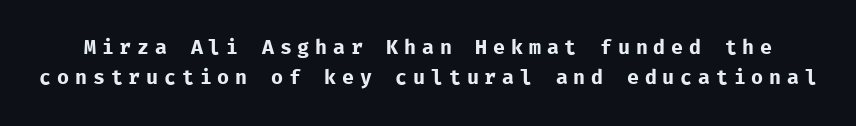
The image shows 20 px text type, upright; set normal line spacing (1.51x), unusually wide letter spacing (+0.29 em), not underlined.
